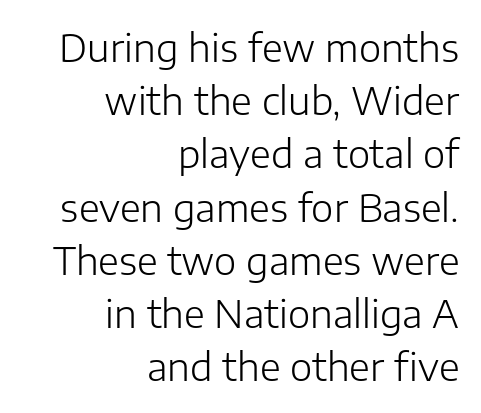
{"serif": "no", "italic": "no", "bold": "no", "weight": "light", "width": "normal", "stroke_contrast": "low", "x_height": "medium", "monospaced": "no", "underline": "no", "align": "right", "line_spacing": "normal", "line_spacing_ratio": 1.4, "letter_spacing": "normal", "letter_spacing_em": 0.0, "glyph_px": 38}
